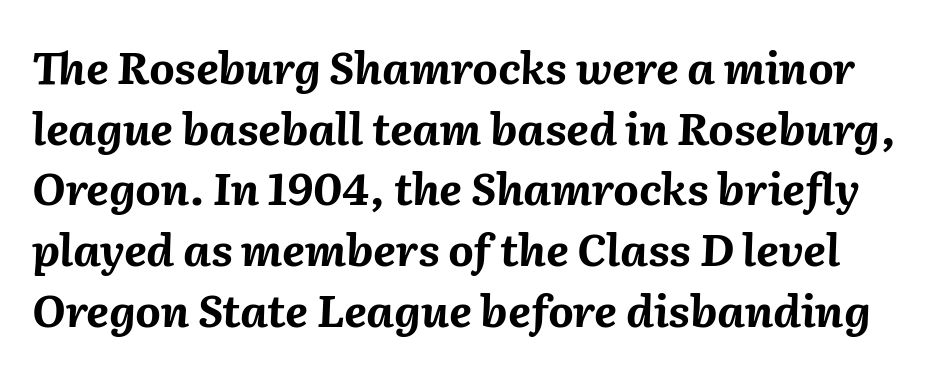
Vertically, the passage feels balanced, rows spaced as you'd expect. The passage shown is typed in a proportional face where columns would drift. This is oblique type, the kind used for emphasis or titles. Each glyph is drawn with heavy, bold strokes. A typesetter would call this zero additional tracking.
